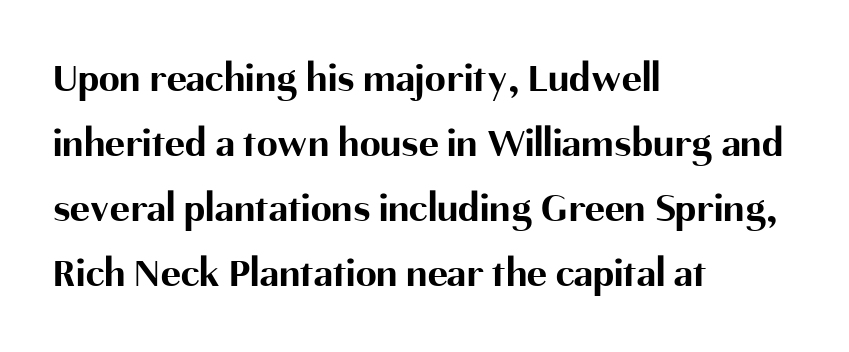
The image shows 42 px bold sans-serif type, upright; set left-aligned, normal line spacing (1.55x), normal letter spacing, not underlined; medium stroke contrast and a medium x-height.
